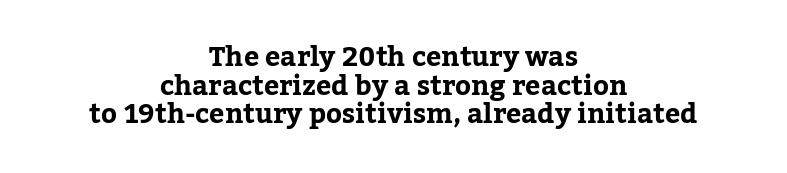
{"italic": "no", "underline": "no", "align": "center", "line_spacing": "tight", "line_spacing_ratio": 1.06, "letter_spacing": "normal", "letter_spacing_em": 0.0, "glyph_px": 27}
